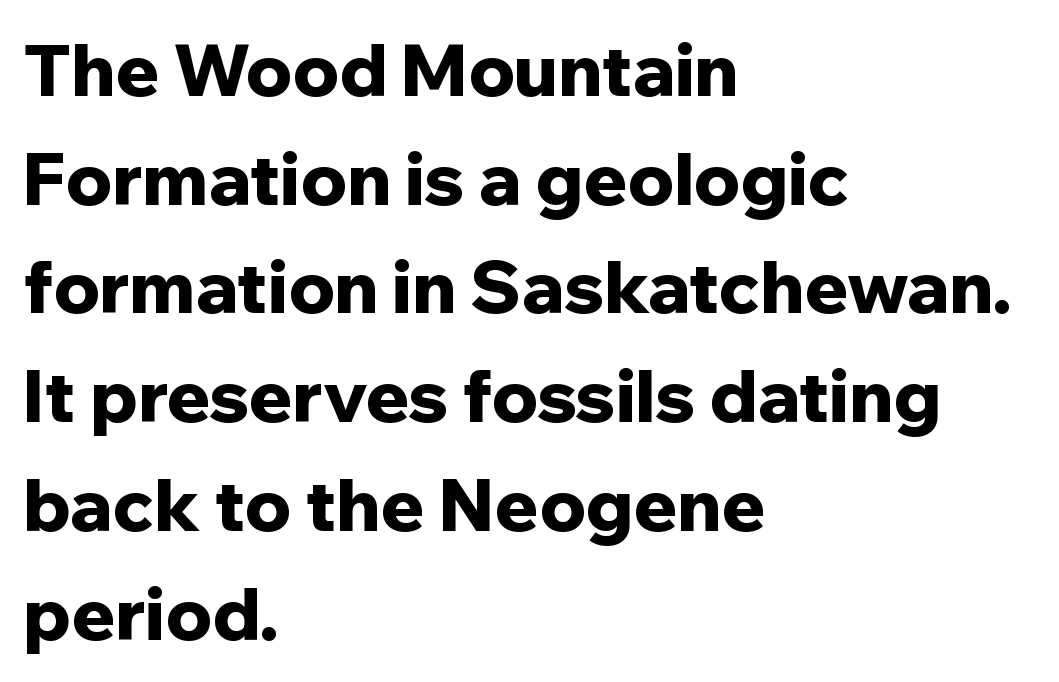
{"serif": "no", "italic": "no", "bold": "yes", "weight": "bold", "width": "normal", "stroke_contrast": "low", "x_height": "medium", "monospaced": "no", "underline": "no", "align": "left", "line_spacing": "normal", "line_spacing_ratio": 1.51, "letter_spacing": "normal", "letter_spacing_em": 0.0, "glyph_px": 72}
